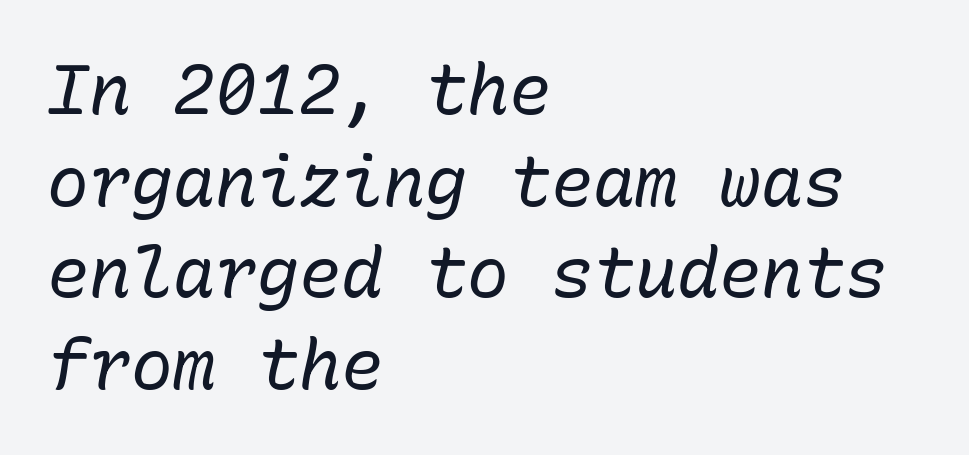
{"italic": "yes", "lean": "right", "slant_degrees": 10, "bold": "no", "weight": "regular", "width": "normal", "stroke_contrast": "low", "x_height": "medium", "monospaced": "yes", "underline": "no", "align": "left", "line_spacing": "normal", "line_spacing_ratio": 1.31, "letter_spacing": "normal", "letter_spacing_em": 0.0, "glyph_px": 70}
